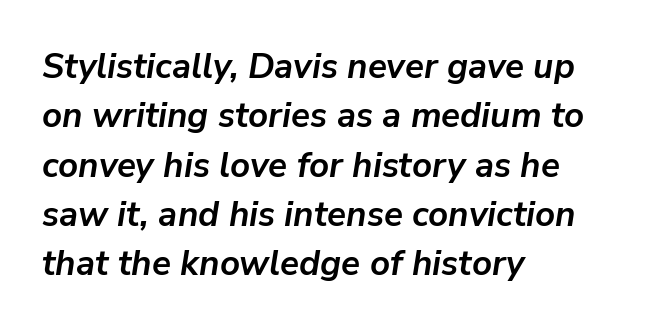
The image shows 35 px semibold type, italic (leaning right); set left-aligned, normal line spacing (1.41x), normal letter spacing, not underlined; low stroke contrast and a medium x-height.
